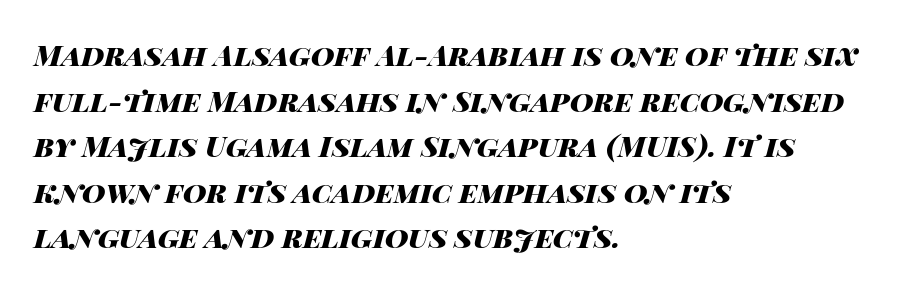
Q: Is the text bold? A: Yes.
Q: Is the text italic (slanted)? A: Yes, it leans right by about 14 degrees.
Q: Is the text underlined? A: No.
Q: How is the paragraph aligned? A: Left-aligned.
Q: Is the spacing between letters normal or unusually wide? A: Normal.
Q: Is the spacing between lines tight, normal or loose? A: Normal.
Q: Width (condensed, normal, or wide)? A: Wide.
Q: Stroke contrast? A: High.
Q: x-height? A: Large.
Q: Monospaced? A: No.
